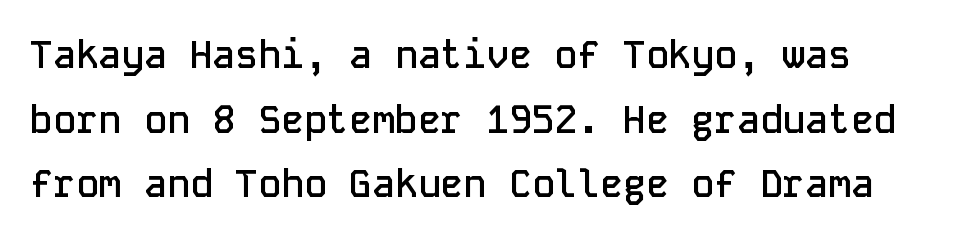
Q: Is the text bold? A: Semi-bold.
Q: Is the text italic (slanted)? A: No, it is upright.
Q: Is the typeface a serif or a sans-serif typeface? A: Sans-serif.
Q: Is the text underlined? A: No.
Q: How is the paragraph aligned? A: Left-aligned.
Q: Is the spacing between letters normal or unusually wide? A: Normal.
Q: Is the spacing between lines tight, normal or loose? A: Normal.
Q: Width (condensed, normal, or wide)? A: Normal.
Q: Stroke contrast? A: Low.
Q: x-height? A: Medium.
Q: Monospaced? A: Yes.
